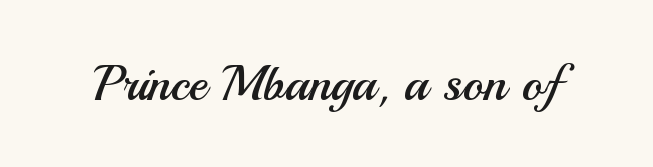
The image shows 50 px regular-weight sans-serif type; set normal letter spacing, not underlined; medium stroke contrast and a small x-height.
